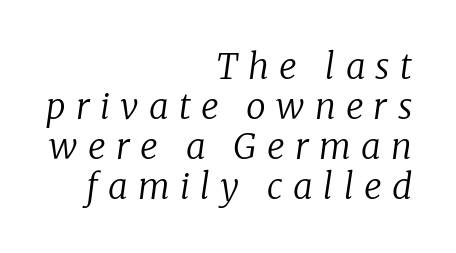
A typesetter would call this proportional, since set widths differ per character. A typesetter would call this leading minimal, almost set solid. Visually the block forms a straight wall on the right and a jagged coastline on the left. Each stroke keeps to a modest, everyday thickness or less.
